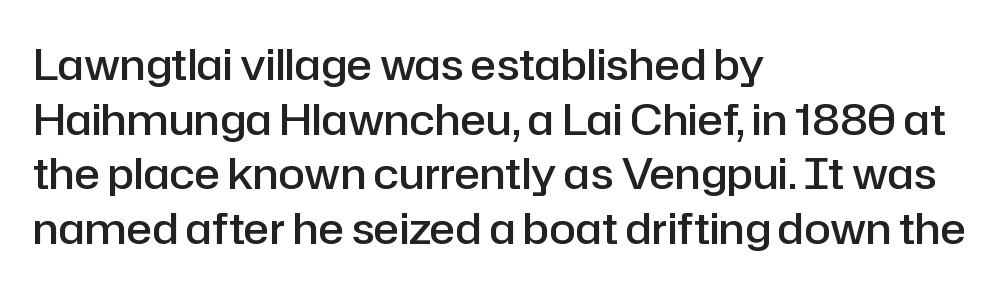
Q: Is the text bold? A: Semi-bold.
Q: Is the text italic (slanted)? A: No, it is upright.
Q: Is the typeface a serif or a sans-serif typeface? A: Sans-serif.
Q: Is the text underlined? A: No.
Q: How is the paragraph aligned? A: Left-aligned.
Q: Is the spacing between letters normal or unusually wide? A: Normal.
Q: Is the spacing between lines tight, normal or loose? A: Normal.
Q: Width (condensed, normal, or wide)? A: Normal.
Q: Stroke contrast? A: Low.
Q: x-height? A: Medium.
Q: Monospaced? A: No.
